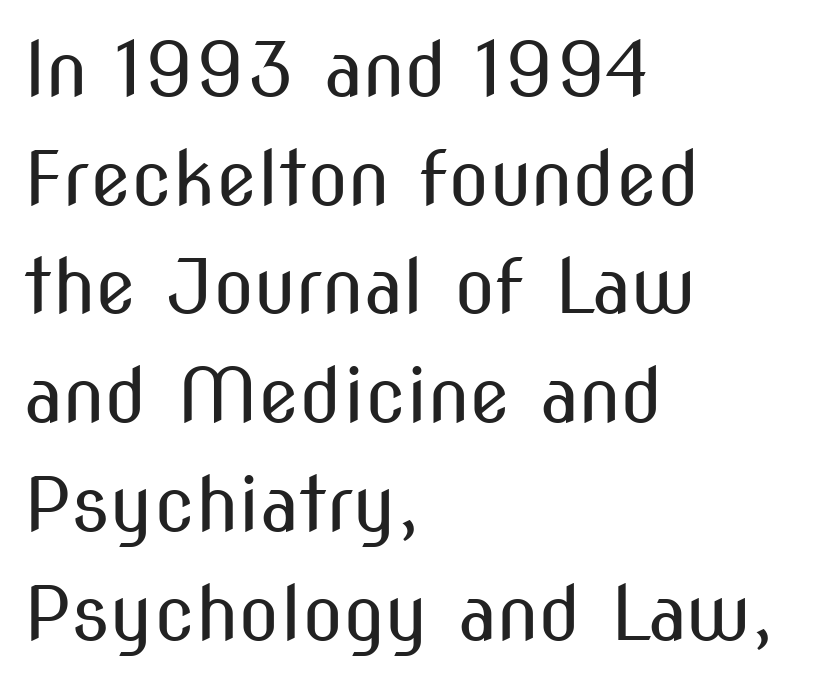
Q: Is the text bold? A: No.
Q: Is the text italic (slanted)? A: No, it is upright.
Q: Is the typeface a serif or a sans-serif typeface? A: Sans-serif.
Q: Is the text underlined? A: No.
Q: How is the paragraph aligned? A: Left-aligned.
Q: Is the spacing between letters normal or unusually wide? A: Normal.
Q: Is the spacing between lines tight, normal or loose? A: Normal.
Q: Width (condensed, normal, or wide)? A: Condensed.
Q: Stroke contrast? A: Medium.
Q: x-height? A: Medium.
Q: Monospaced? A: No.
